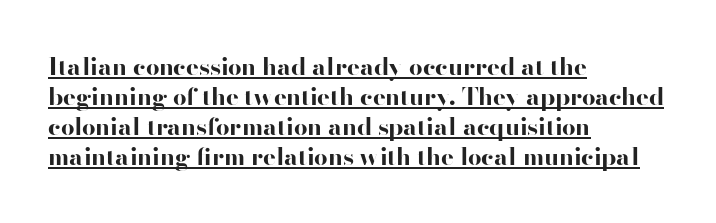
The image shows 24 px bold type, upright; set left-aligned, normal line spacing (1.25x), normal letter spacing, underlined.
